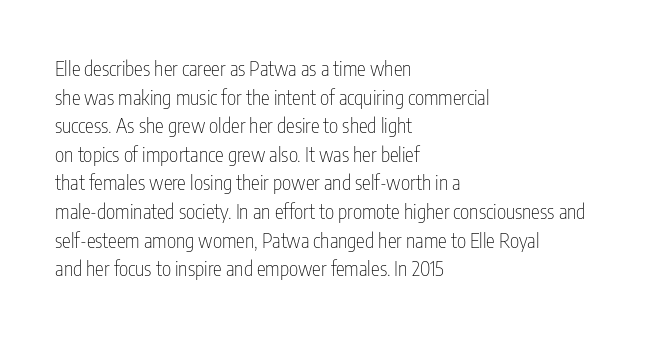
Honestly, the letter spacing is just normal — you wouldn't notice it. Every row of glyphs begins at an identical x-position on the left. The lettering holds an erect, upright posture throughout. A typesetter would call this leading conventional body-copy spacing.
